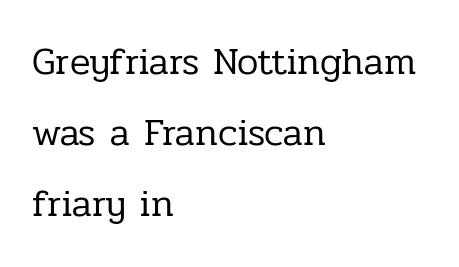
The image shows 38 px regular-weight serif type, upright; set left-aligned, line spacing 1.87x, normal letter spacing, not underlined; low stroke contrast and a medium x-height.
